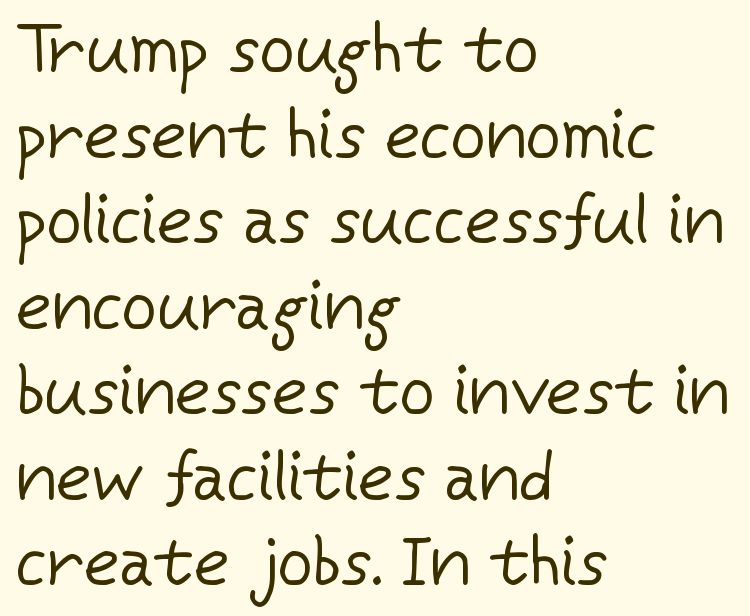
{"serif": "no", "italic": "no", "bold": "no", "weight": "regular", "width": "normal", "stroke_contrast": "low", "x_height": "medium", "monospaced": "no", "underline": "no", "align": "left", "line_spacing_ratio": 1.24, "letter_spacing": "normal", "letter_spacing_em": 0.0, "glyph_px": 69}
